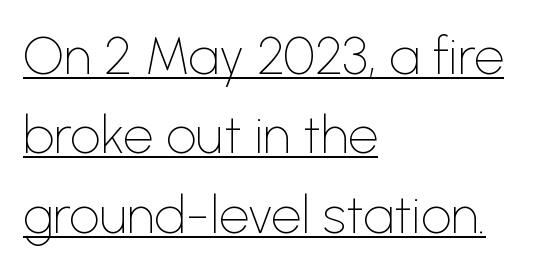
{"serif": "no", "italic": "no", "bold": "no", "weight": "thin", "width": "normal", "stroke_contrast": "low", "x_height": "medium", "monospaced": "no", "underline": "yes", "align": "left", "line_spacing": "normal", "line_spacing_ratio": 1.5, "letter_spacing": "normal", "letter_spacing_em": 0.0, "glyph_px": 53}
